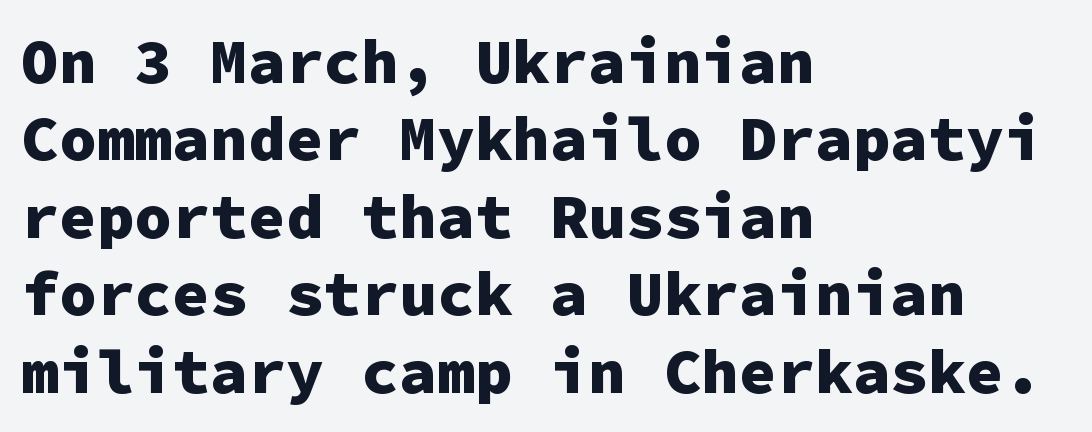
Q: Is the text bold? A: Yes.
Q: Is the text italic (slanted)? A: No, it is upright.
Q: Is the typeface a serif or a sans-serif typeface? A: Sans-serif.
Q: Is the text underlined? A: No.
Q: How is the paragraph aligned? A: Left-aligned.
Q: Is the spacing between letters normal or unusually wide? A: Normal.
Q: Width (condensed, normal, or wide)? A: Normal.
Q: Stroke contrast? A: Low.
Q: x-height? A: Medium.
Q: Monospaced? A: Yes.
